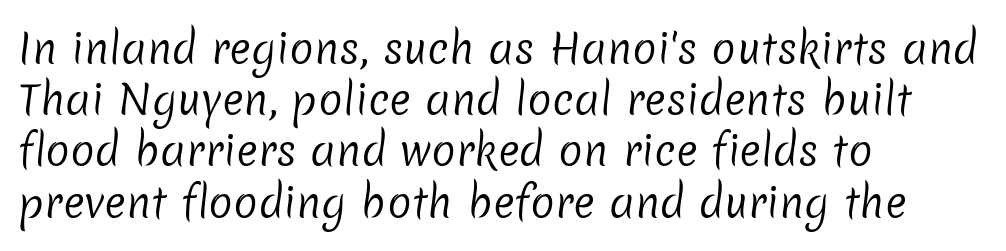
{"serif": "no", "bold": "no", "weight": "regular", "width": "normal", "stroke_contrast": "low", "x_height": "medium", "monospaced": "no", "underline": "no", "align": "left", "line_spacing": "normal", "line_spacing_ratio": 1.25, "letter_spacing": "normal", "letter_spacing_em": 0.0, "glyph_px": 41}
